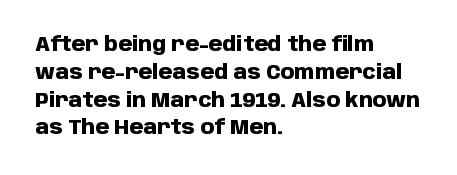
Is there any slant? The stems are plumb. Notice how thick the strokes are: this is what a full bold looks like. The vertical gap from one line to the next is medium. Leftover space on each line is placed entirely after the last word. The zone under the glyphs is completely vacant.
